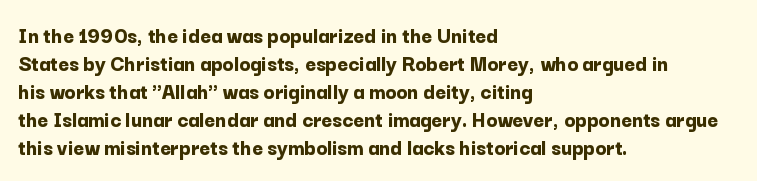
Q: Is the text bold? A: Yes.
Q: Is the text italic (slanted)? A: No, it is upright.
Q: Is the text underlined? A: No.
Q: How is the paragraph aligned? A: Left-aligned.
Q: Is the spacing between letters normal or unusually wide? A: Normal.
